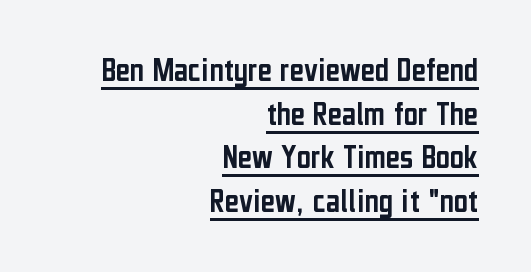
Q: Is the text italic (slanted)? A: No, it is upright.
Q: Is the typeface a serif or a sans-serif typeface? A: Sans-serif.
Q: Is the text underlined? A: Yes.
Q: How is the paragraph aligned? A: Right-aligned.
Q: Is the spacing between letters normal or unusually wide? A: Normal.
Q: Is the spacing between lines tight, normal or loose? A: Normal.
Q: Width (condensed, normal, or wide)? A: Condensed.
Q: Stroke contrast? A: Low.
Q: x-height? A: Medium.
Q: Monospaced? A: No.
